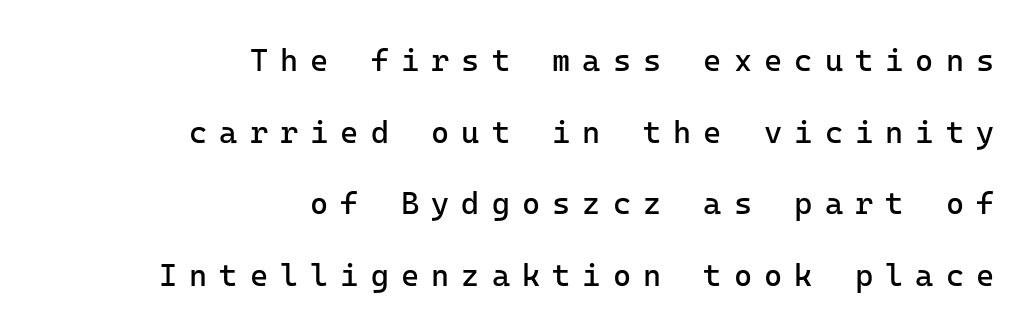
Rendered with straight, roman letterforms. The tracking reads as deliberately expanded to a designer's eye. A flush-right, rag-left setting is used for this passage. Honestly, the rows look like they've been pulled way apart. Stem width sits at or under what a default text font uses. Looks like terminal output: every glyph gets an equal slot.
